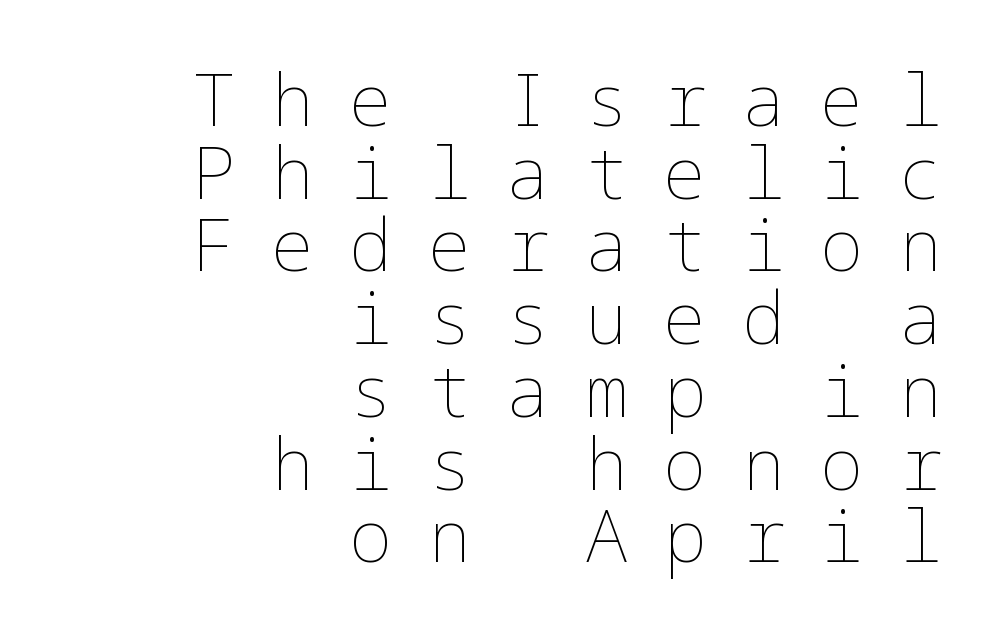
{"italic": "no", "bold": "no", "weight": "thin", "width": "normal", "stroke_contrast": "low", "x_height": "medium", "underline": "no", "align": "right", "line_spacing": "tight", "line_spacing_ratio": 1.01, "letter_spacing": "wide", "letter_spacing_em": 0.49, "glyph_px": 72}
